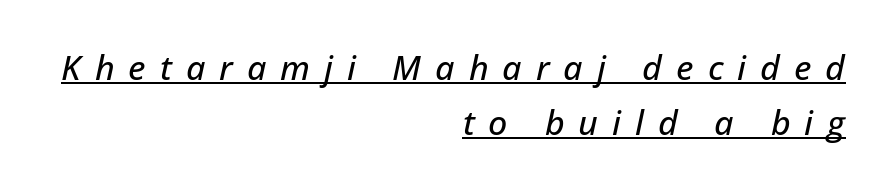
Q: Is the text italic (slanted)? A: Yes, it leans right by about 12 degrees.
Q: Is the text underlined? A: Yes.
Q: How is the paragraph aligned? A: Right-aligned.
Q: Is the spacing between letters normal or unusually wide? A: Unusually wide.
Q: Is the spacing between lines tight, normal or loose? A: Normal.
Q: Width (condensed, normal, or wide)? A: Normal.
Q: Stroke contrast? A: Low.
Q: x-height? A: Medium.
Q: Monospaced? A: No.
